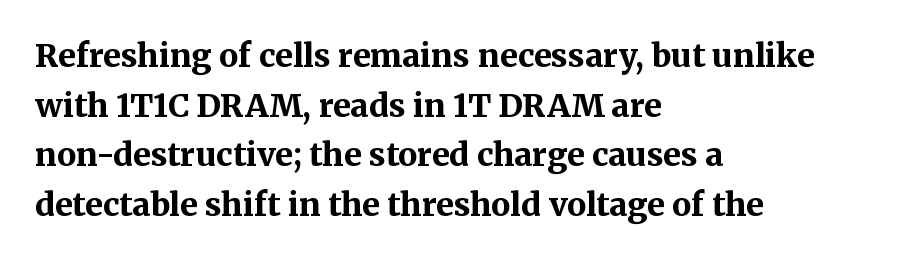
Q: Is the text bold? A: Yes.
Q: Is the text italic (slanted)? A: No, it is upright.
Q: Is the typeface a serif or a sans-serif typeface? A: Serif.
Q: Is the text underlined? A: No.
Q: How is the paragraph aligned? A: Left-aligned.
Q: Is the spacing between letters normal or unusually wide? A: Normal.
Q: Is the spacing between lines tight, normal or loose? A: Normal.
Q: Width (condensed, normal, or wide)? A: Normal.
Q: Stroke contrast? A: Medium.
Q: x-height? A: Medium.
Q: Monospaced? A: No.
